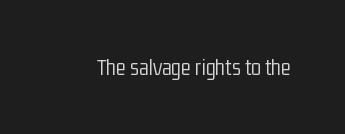
The image shows 23 px text type, upright; set normal letter spacing, not underlined.
